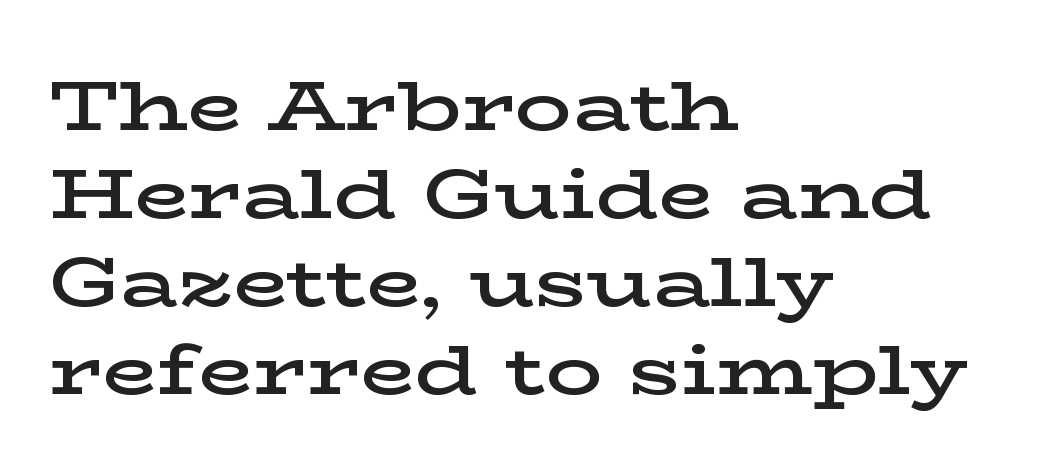
{"serif": "yes", "italic": "no", "bold": "semi", "weight": "semibold", "width": "wide", "stroke_contrast": "low", "x_height": "medium", "monospaced": "no", "underline": "no", "align": "left", "line_spacing_ratio": 1.24, "letter_spacing": "normal", "letter_spacing_em": 0.0, "glyph_px": 71}
